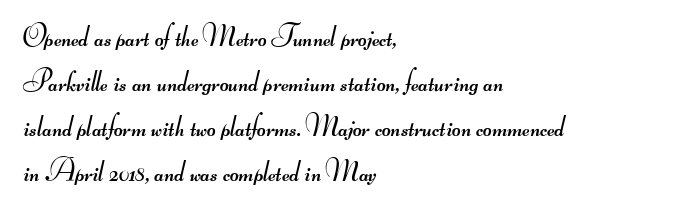
Any mark beneath the type? The region is blank. Short note: letters normally spaced. The passage is arranged the way most books set body copy — flush left. Spacing verdict: proportional, widths tailored to each character.
